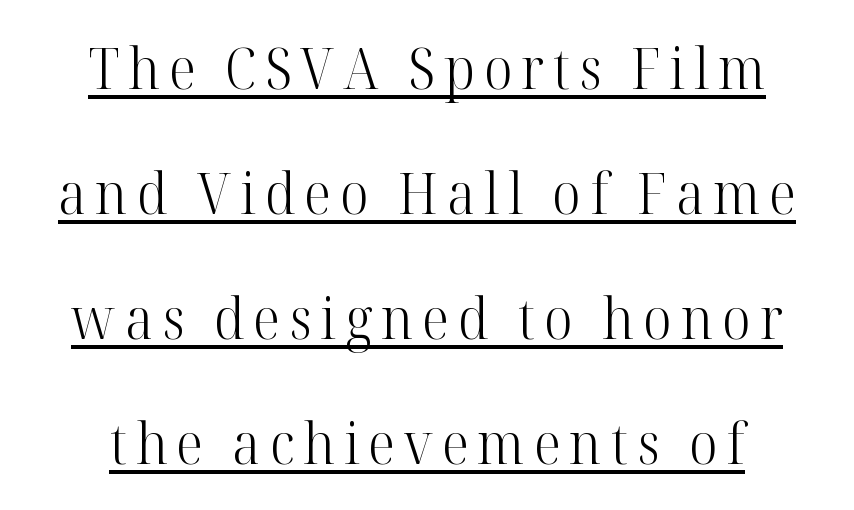
Q: Is the text bold? A: No.
Q: Is the text italic (slanted)? A: No, it is upright.
Q: Is the typeface a serif or a sans-serif typeface? A: Serif.
Q: Is the text underlined? A: Yes.
Q: How is the paragraph aligned? A: Centered.
Q: Is the spacing between lines tight, normal or loose? A: Loose.
Q: Width (condensed, normal, or wide)? A: Normal.
Q: Stroke contrast? A: High.
Q: x-height? A: Medium.
Q: Monospaced? A: No.
